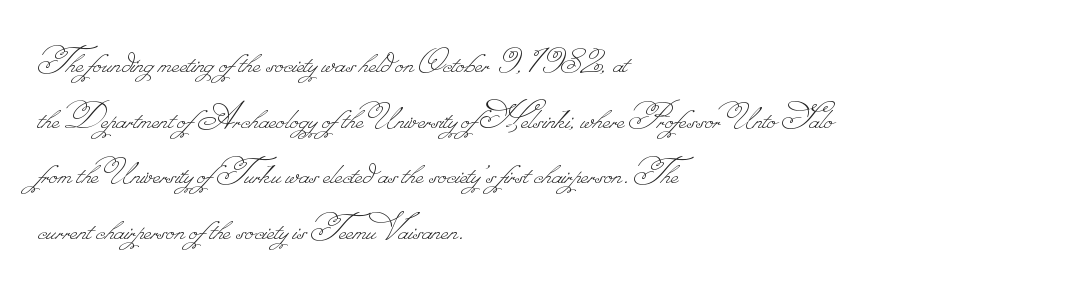
{"bold": "no", "weight": "thin", "width": "normal", "stroke_contrast": "low", "monospaced": "no", "underline": "no", "align": "left", "line_spacing": "normal", "line_spacing_ratio": 1.39, "letter_spacing": "normal", "letter_spacing_em": 0.0, "glyph_px": 40}
